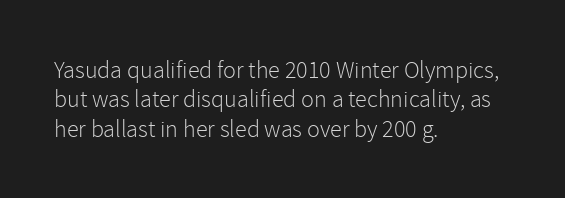
Notice how the stems are strictly vertical — no italics here. Standard letterfit; no display-style spreading of the glyphs. The space beneath each line is pristine and unruled. Counters stay open thanks to moderate or lighter strokes. A classic flush-left, rag-right setting is used for this passage.
